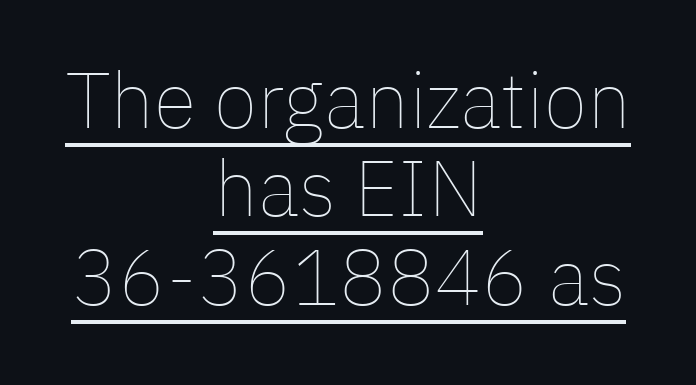
{"italic": "no", "bold": "no", "weight": "thin", "width": "normal", "stroke_contrast": "low", "x_height": "medium", "monospaced": "no", "underline": "yes", "align": "center", "line_spacing": "tight", "line_spacing_ratio": 1.12, "letter_spacing": "normal", "letter_spacing_em": 0.0, "glyph_px": 79}
